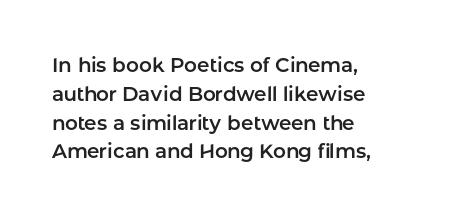
{"italic": "no", "underline": "no", "align": "left", "line_spacing": "normal", "line_spacing_ratio": 1.44, "letter_spacing": "normal", "letter_spacing_em": 0.0, "glyph_px": 20}
